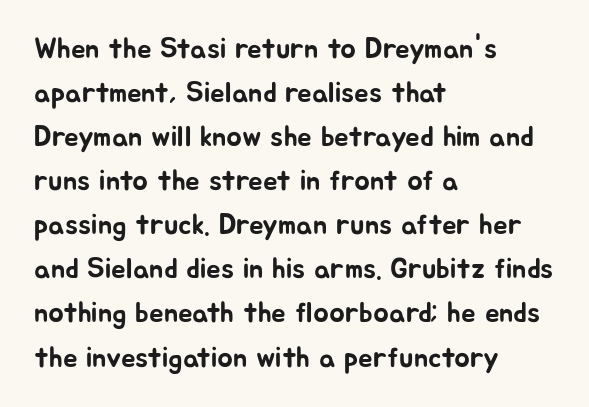
The image shows 29 px sans-serif type, upright; set left-aligned, normal line spacing (1.52x), normal letter spacing, not underlined; low stroke contrast and a medium x-height.
